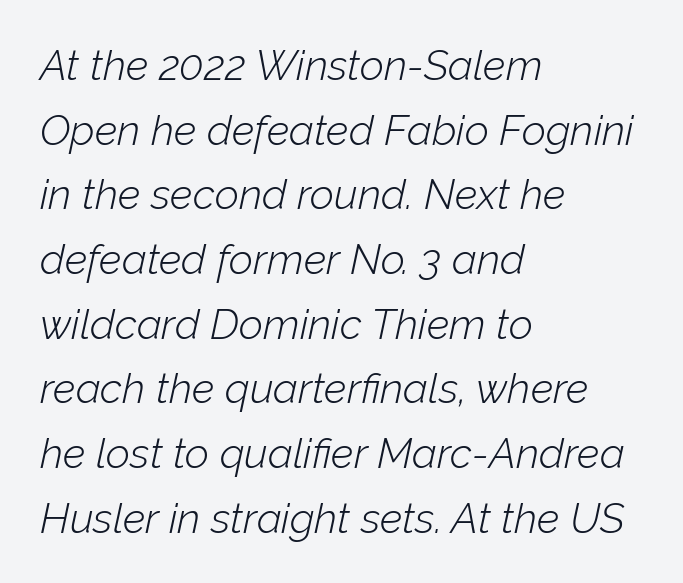
Each letter keeps its own natural width here, so spacing adapts to shape. An italicized treatment has been applied to the whole sample. Students, observe: this is what conventionally led text looks like. Has an underline been added? It has not. Nothing unusual about the tracking: characters are spaced as the font intends. These lines are set flush left with a ragged right edge.
